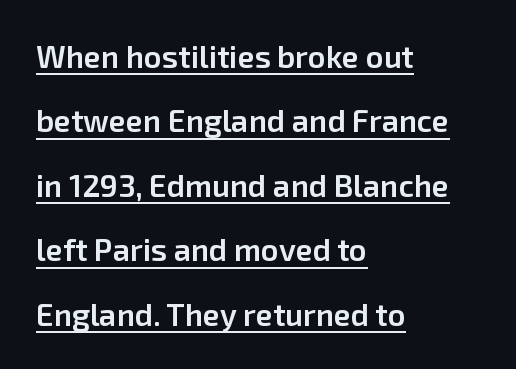
Q: Is the text bold? A: Semi-bold.
Q: Is the text italic (slanted)? A: No, it is upright.
Q: Is the typeface a serif or a sans-serif typeface? A: Sans-serif.
Q: Is the text underlined? A: Yes.
Q: How is the paragraph aligned? A: Left-aligned.
Q: Is the spacing between letters normal or unusually wide? A: Normal.
Q: Is the spacing between lines tight, normal or loose? A: Loose.
Q: Width (condensed, normal, or wide)? A: Normal.
Q: Stroke contrast? A: Low.
Q: x-height? A: Medium.
Q: Monospaced? A: No.
